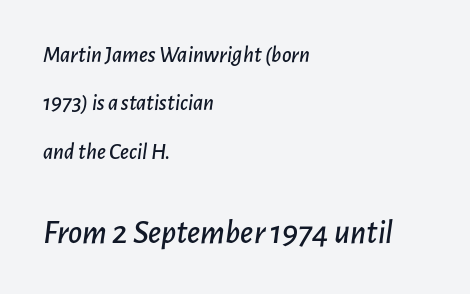
Line beginnings align vertically; line endings do not. The passage shown has conventional tracking throughout. Widely set lines give the paragraph a tall, airy silhouette. Glance below the letters and you will spot only blank space. This is oblique type, the kind used for emphasis or titles.
